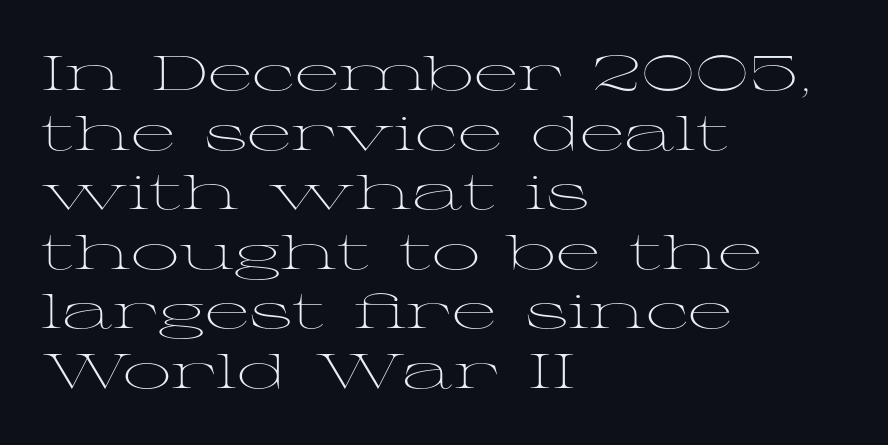
Descender tails drop into unmarked territory. Letter spacing: default. This sample is left-justified, so line endings fall wherever the words run out. The letterforms sit at book weight or below. Do the characters align in a grid? No, the font is proportional. The text was rendered using a seriffed face with decorative stroke endings.
